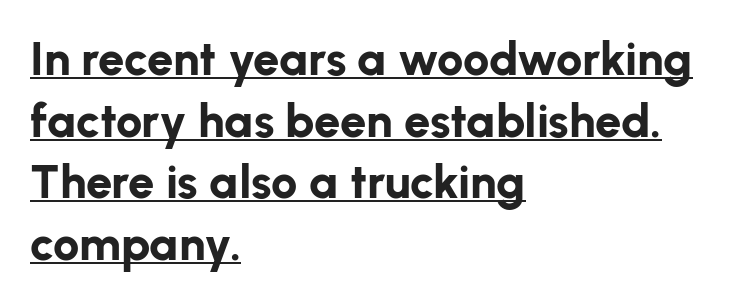
Q: Is the text bold? A: Yes.
Q: Is the text italic (slanted)? A: No, it is upright.
Q: Is the typeface a serif or a sans-serif typeface? A: Sans-serif.
Q: Is the text underlined? A: Yes.
Q: How is the paragraph aligned? A: Left-aligned.
Q: Is the spacing between letters normal or unusually wide? A: Normal.
Q: Is the spacing between lines tight, normal or loose? A: Normal.
Q: Width (condensed, normal, or wide)? A: Normal.
Q: Stroke contrast? A: Low.
Q: x-height? A: Medium.
Q: Monospaced? A: No.
